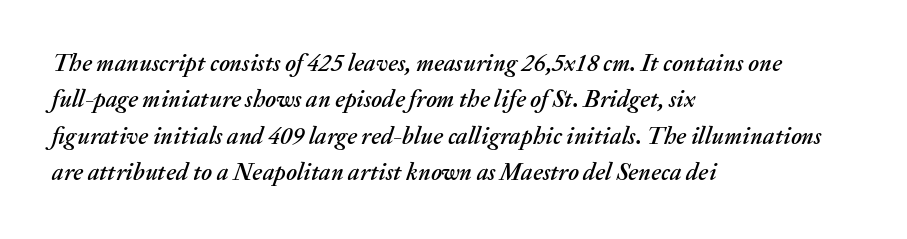
The image shows 24 px text type, italic (leaning right); set left-aligned, normal line spacing (1.52x), normal letter spacing, not underlined.
